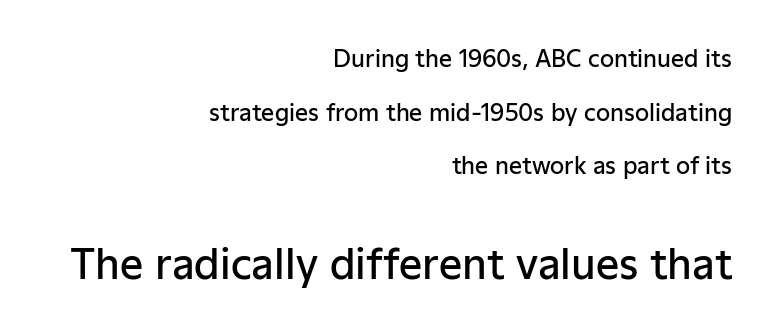
If you drew a line through each stem, it would be perfectly vertical. Leading: increased. These lines are rendered in a variable-pitch font. Reading top to bottom, the characters get bigger at the block break. Descender tails drop into unmarked territory.
